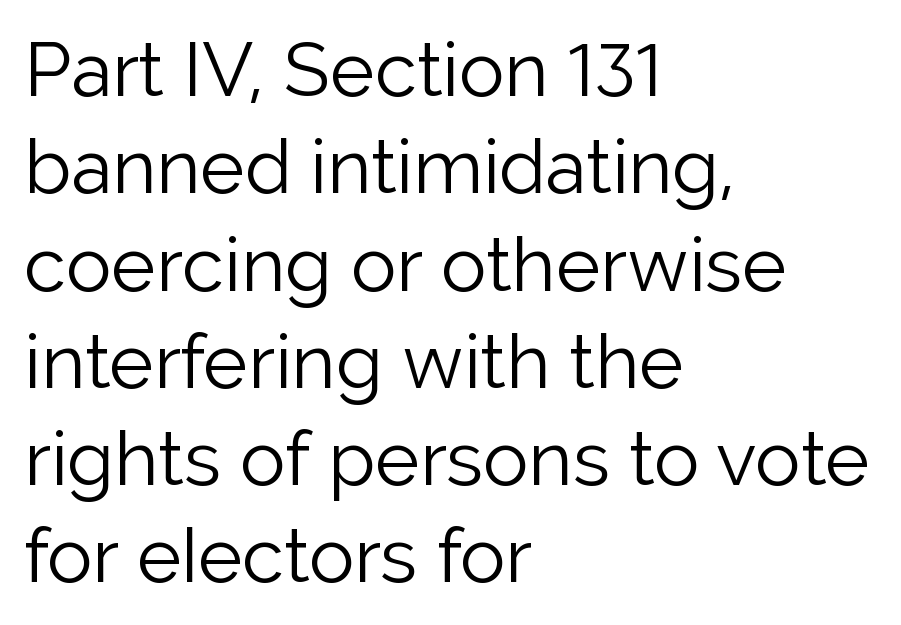
{"serif": "no", "italic": "no", "bold": "no", "weight": "light", "width": "normal", "stroke_contrast": "low", "x_height": "medium", "monospaced": "no", "underline": "no", "align": "left", "line_spacing": "normal", "line_spacing_ratio": 1.28, "letter_spacing": "normal", "letter_spacing_em": 0.0, "glyph_px": 76}
